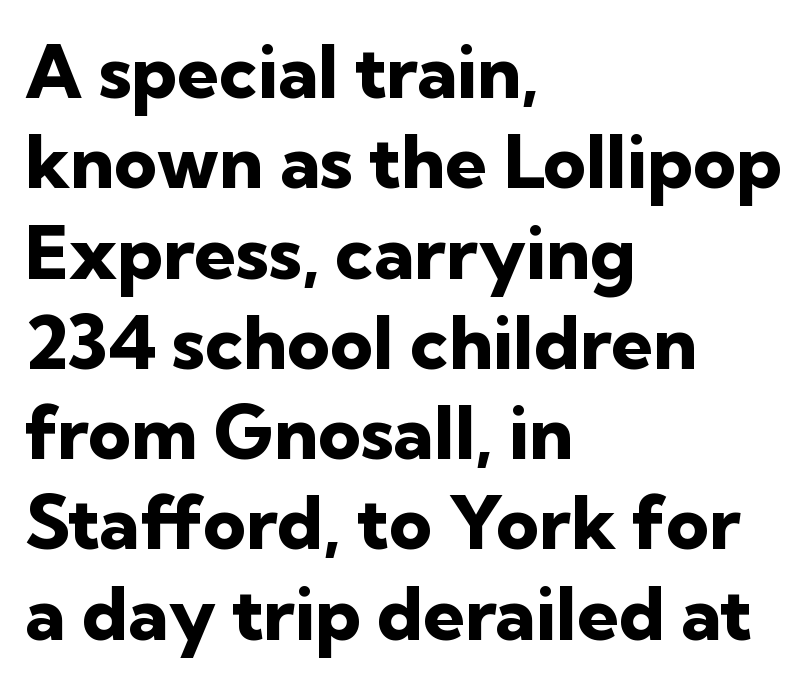
Each letter keeps its own natural width here, so spacing adapts to shape. The ragged edge is on the right, which tells us the setting is flush left. What stands out about the letter spacing? Nothing — it is the standard amount. The rendering shows plain stroke endings on the letterforms — a sans-serif design. The gap between lines stays unmarked.
